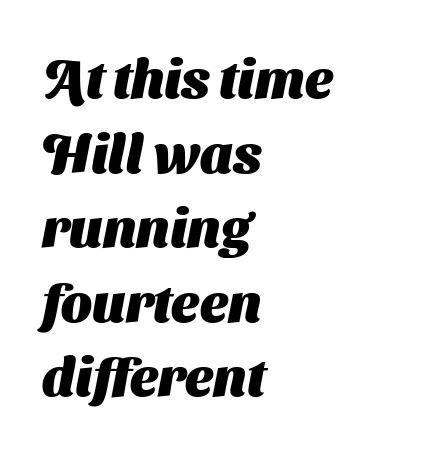
Q: Is the text bold? A: Yes.
Q: Is the typeface a serif or a sans-serif typeface? A: Sans-serif.
Q: Is the text underlined? A: No.
Q: How is the paragraph aligned? A: Left-aligned.
Q: Is the spacing between letters normal or unusually wide? A: Normal.
Q: Is the spacing between lines tight, normal or loose? A: Normal.
Q: Width (condensed, normal, or wide)? A: Normal.
Q: Stroke contrast? A: Medium.
Q: x-height? A: Medium.
Q: Monospaced? A: No.
